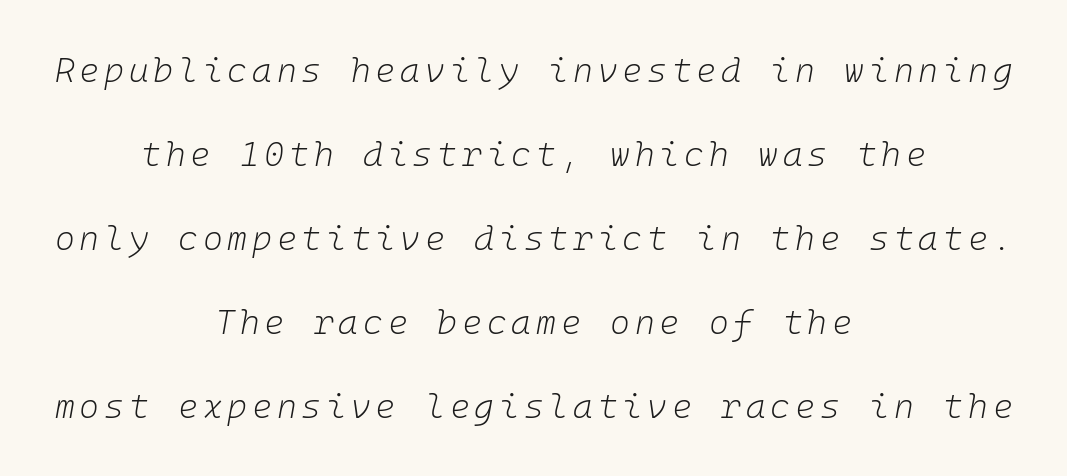
Q: Is the text bold? A: No.
Q: Is the text italic (slanted)? A: Yes, it leans right by about 10 degrees.
Q: Is the text underlined? A: No.
Q: How is the paragraph aligned? A: Centered.
Q: Is the spacing between lines tight, normal or loose? A: Loose.
Q: Width (condensed, normal, or wide)? A: Normal.
Q: Stroke contrast? A: Low.
Q: x-height? A: Medium.
